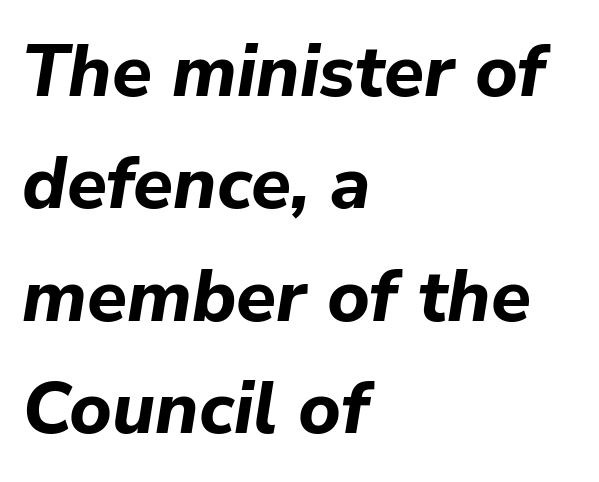
Style check: oblique. In terms of letterspacing, this is plain default setting. The passage shown is typed in a proportional face where columns would drift. Typographic density is high because the face is bold. Decoration check: the copy has no underline. A classic flush-left, rag-right setting is used for this passage.
